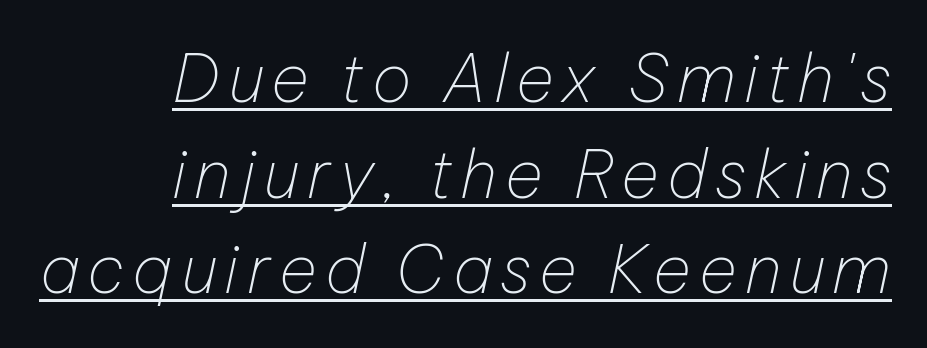
The image shows 66 px thin type, italic (leaning right); set right-aligned, normal line spacing (1.45x), underlined; low stroke contrast and a medium x-height.
